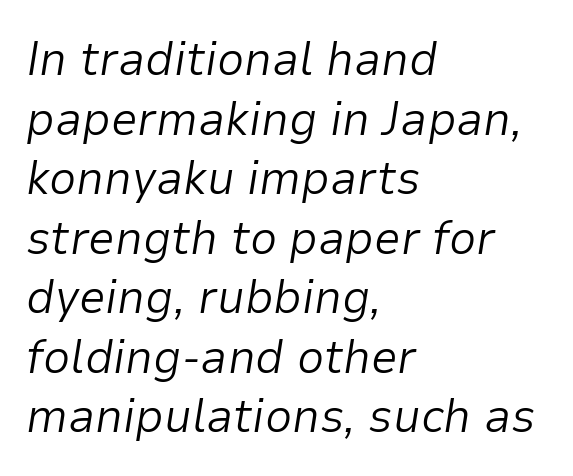
The cut favours lightness, reaching ordinary text weight at its darkest. Words float on clear page, feet unadorned. Notice how the stems are inclined rather than vertical — that's the hallmark of italics. The lines are quadded left. Do the characters align in a grid? No, the font is proportional.
